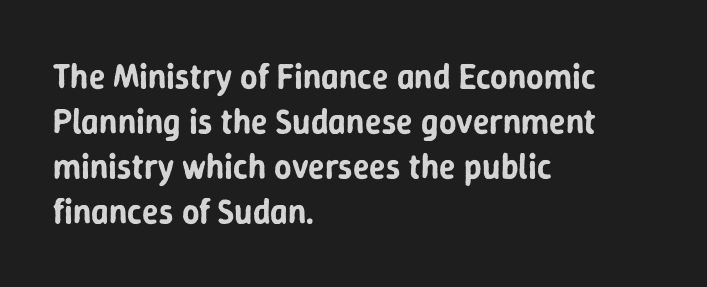
Q: Is the text italic (slanted)? A: No, it is upright.
Q: Is the typeface a serif or a sans-serif typeface? A: Sans-serif.
Q: Is the text underlined? A: No.
Q: How is the paragraph aligned? A: Left-aligned.
Q: Is the spacing between letters normal or unusually wide? A: Normal.
Q: Is the spacing between lines tight, normal or loose? A: Normal.
Q: Width (condensed, normal, or wide)? A: Normal.
Q: Stroke contrast? A: Low.
Q: x-height? A: Medium.
Q: Monospaced? A: No.
